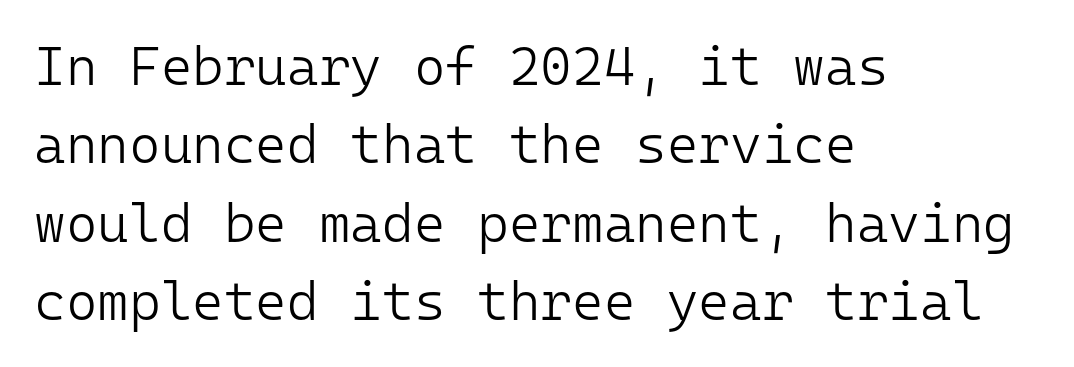
The image shows 54 px light sans-serif type, upright, monospaced; set left-aligned, normal line spacing (1.45x), normal letter spacing, not underlined; low stroke contrast and a medium x-height.
